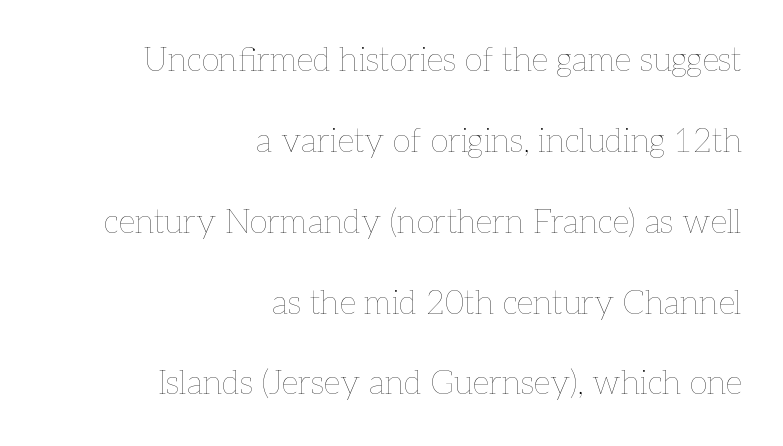
{"italic": "no", "bold": "no", "weight": "thin", "width": "normal", "stroke_contrast": "low", "x_height": "medium", "monospaced": "no", "underline": "no", "align": "right", "line_spacing": "loose", "line_spacing_ratio": 2.45, "letter_spacing": "normal", "letter_spacing_em": 0.0, "glyph_px": 33}
